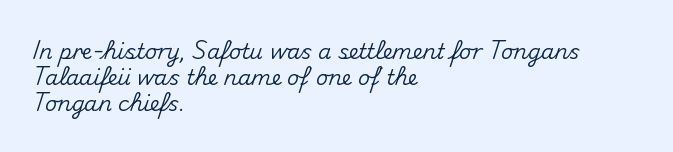
{"underline": "no", "align": "left", "line_spacing": "normal", "line_spacing_ratio": 1.25, "letter_spacing": "normal", "letter_spacing_em": 0.0, "glyph_px": 21}
